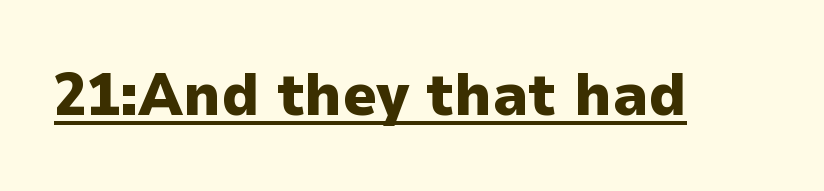
{"serif": "no", "italic": "no", "bold": "yes", "weight": "heavy", "width": "normal", "stroke_contrast": "low", "x_height": "medium", "monospaced": "no", "underline": "yes", "letter_spacing": "normal", "letter_spacing_em": 0.0, "glyph_px": 60}
